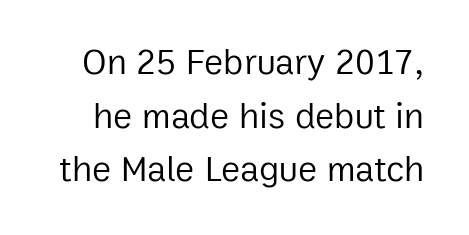
{"serif": "no", "italic": "no", "bold": "no", "weight": "regular", "width": "normal", "stroke_contrast": "low", "x_height": "medium", "monospaced": "no", "underline": "no", "line_spacing": "normal", "line_spacing_ratio": 1.49, "letter_spacing": "normal", "letter_spacing_em": 0.0, "glyph_px": 36}
